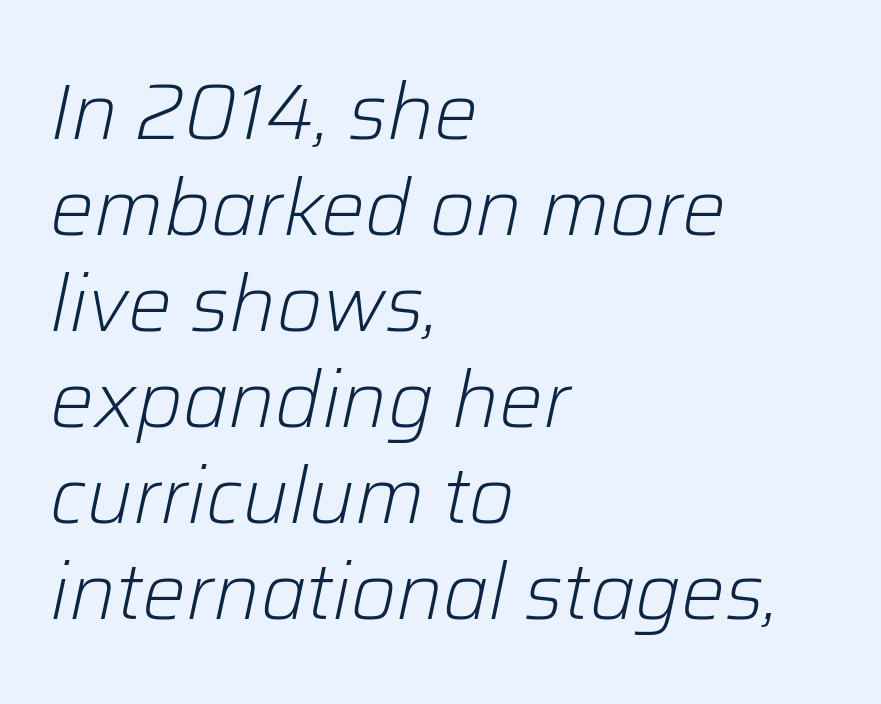
Every character sits at an angle, as italics do. Here the designer chose a conventional face with non-uniform glyph widths. No chunkiness to these letters — they're not bold. Horizontally, the lines are justified to the leading edge only.
